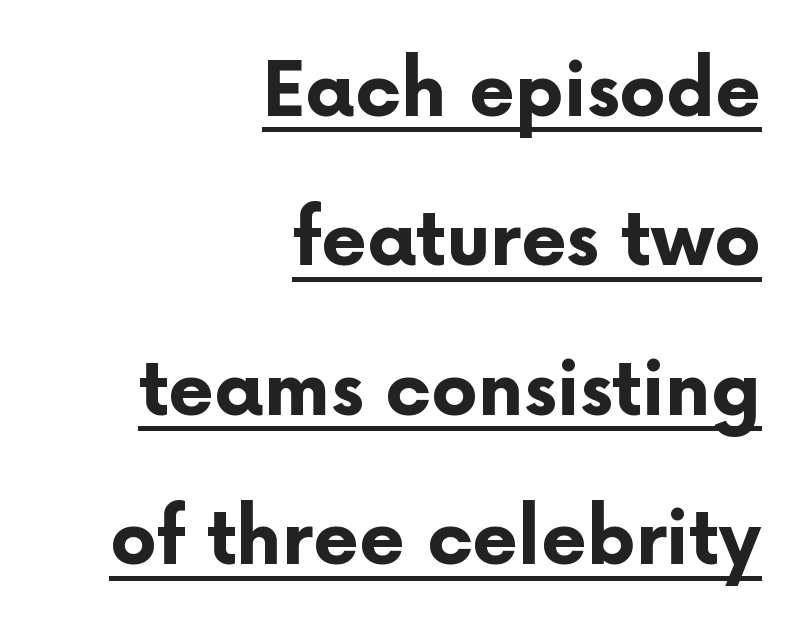
Q: Is the text bold? A: Yes.
Q: Is the text italic (slanted)? A: No, it is upright.
Q: Is the typeface a serif or a sans-serif typeface? A: Sans-serif.
Q: Is the text underlined? A: Yes.
Q: How is the paragraph aligned? A: Right-aligned.
Q: Is the spacing between letters normal or unusually wide? A: Normal.
Q: Is the spacing between lines tight, normal or loose? A: Loose.
Q: Width (condensed, normal, or wide)? A: Normal.
Q: Stroke contrast? A: Low.
Q: x-height? A: Medium.
Q: Monospaced? A: No.
